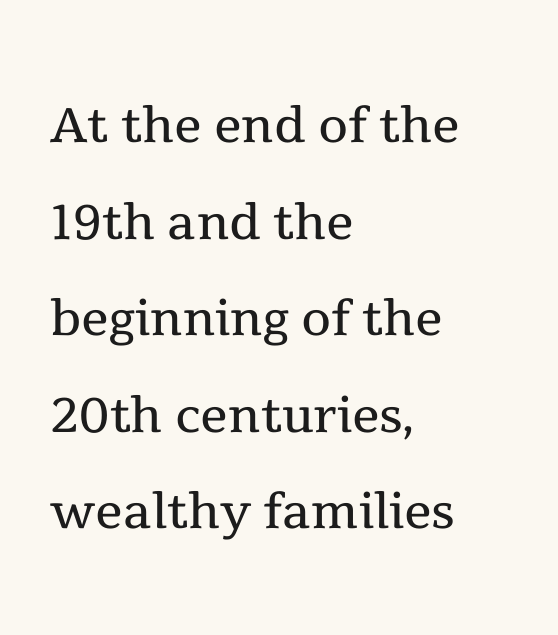
{"serif": "yes", "italic": "no", "bold": "no", "weight": "regular", "width": "normal", "x_height": "medium", "monospaced": "no", "underline": "no", "align": "left", "line_spacing": "normal", "line_spacing_ratio": 1.4, "letter_spacing": "normal", "letter_spacing_em": 0.0, "glyph_px": 69}
